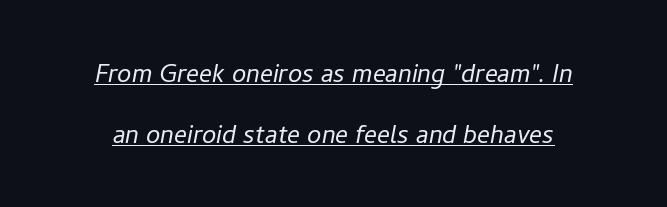
Q: Is the text bold? A: No.
Q: Is the text italic (slanted)? A: Yes, it leans right by about 11 degrees.
Q: Is the text underlined? A: Yes.
Q: Is the spacing between letters normal or unusually wide? A: Normal.
Q: Is the spacing between lines tight, normal or loose? A: Loose.
Q: Width (condensed, normal, or wide)? A: Normal.
Q: Stroke contrast? A: Low.
Q: x-height? A: Medium.
Q: Monospaced? A: No.
